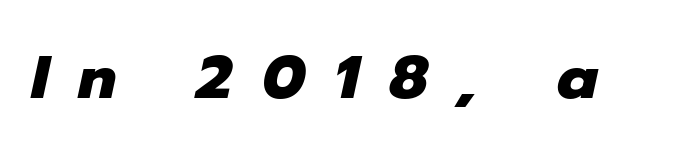
Q: Is the text bold? A: Yes.
Q: Is the text italic (slanted)? A: Yes, it leans right by about 12 degrees.
Q: Is the text underlined? A: No.
Q: Is the spacing between letters normal or unusually wide? A: Unusually wide.
Q: Width (condensed, normal, or wide)? A: Normal.
Q: Stroke contrast? A: Low.
Q: x-height? A: Medium.
Q: Monospaced? A: No.
